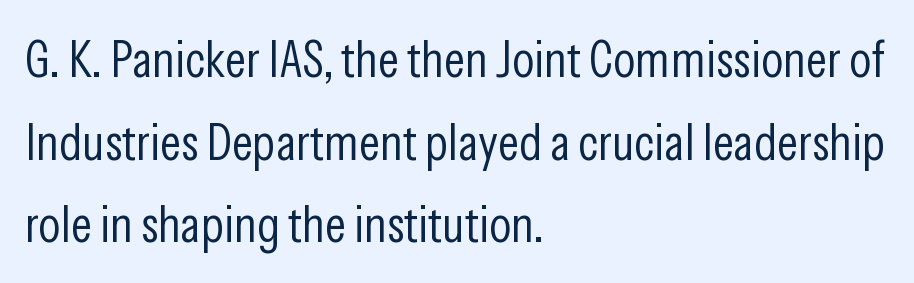
The image shows 52 px light, condensed sans-serif type, upright; set left-aligned, normal line spacing (1.59x), normal letter spacing, not underlined; low stroke contrast and a medium x-height.
